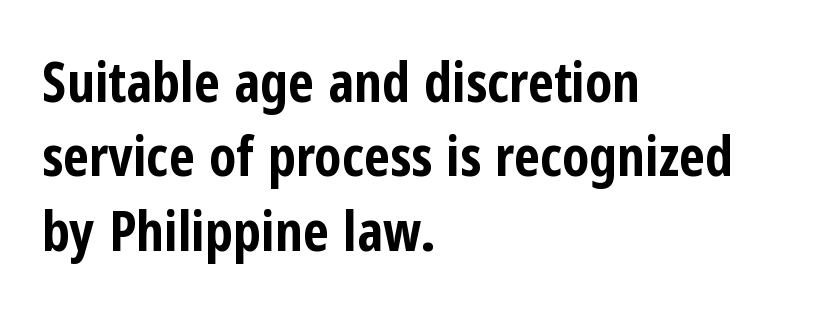
The image shows 56 px bold, condensed sans-serif type, upright; set left-aligned, normal line spacing (1.33x), normal letter spacing, not underlined; low stroke contrast and a medium x-height.
